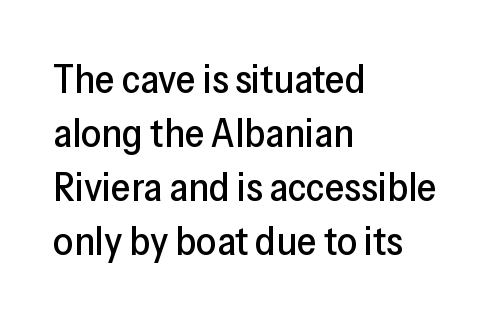
Q: Is the text italic (slanted)? A: No, it is upright.
Q: Is the typeface a serif or a sans-serif typeface? A: Sans-serif.
Q: Is the text underlined? A: No.
Q: How is the paragraph aligned? A: Left-aligned.
Q: Is the spacing between letters normal or unusually wide? A: Normal.
Q: Is the spacing between lines tight, normal or loose? A: Normal.
Q: Width (condensed, normal, or wide)? A: Normal.
Q: Stroke contrast? A: Low.
Q: x-height? A: Medium.
Q: Monospaced? A: No.
